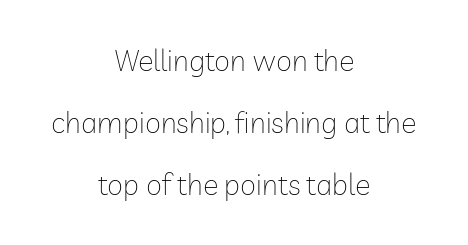
Q: Is the text bold? A: No.
Q: Is the text italic (slanted)? A: No, it is upright.
Q: Is the typeface a serif or a sans-serif typeface? A: Sans-serif.
Q: Is the text underlined? A: No.
Q: How is the paragraph aligned? A: Centered.
Q: Is the spacing between letters normal or unusually wide? A: Normal.
Q: Is the spacing between lines tight, normal or loose? A: Loose.
Q: Width (condensed, normal, or wide)? A: Normal.
Q: Stroke contrast? A: Low.
Q: x-height? A: Medium.
Q: Monospaced? A: No.
